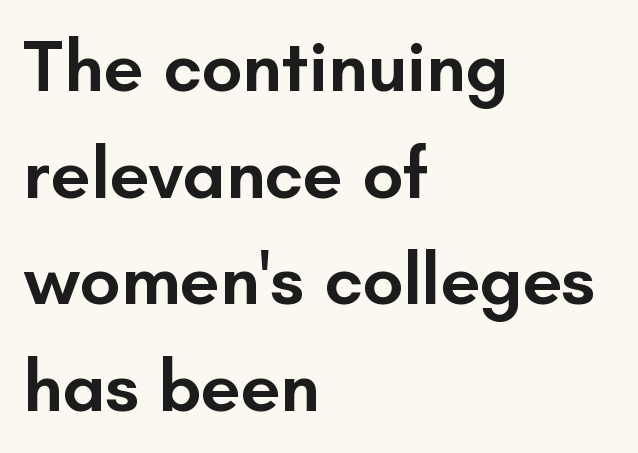
Q: Is the text bold? A: Semi-bold.
Q: Is the text italic (slanted)? A: No, it is upright.
Q: Is the typeface a serif or a sans-serif typeface? A: Sans-serif.
Q: Is the text underlined? A: No.
Q: How is the paragraph aligned? A: Left-aligned.
Q: Is the spacing between letters normal or unusually wide? A: Normal.
Q: Is the spacing between lines tight, normal or loose? A: Normal.
Q: Width (condensed, normal, or wide)? A: Normal.
Q: Stroke contrast? A: Low.
Q: x-height? A: Small.
Q: Monospaced? A: No.
